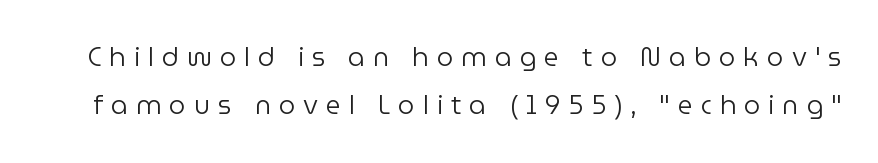
Q: Is the text bold? A: No.
Q: Is the text italic (slanted)? A: No, it is upright.
Q: Is the text underlined? A: No.
Q: Is the spacing between letters normal or unusually wide? A: Unusually wide.
